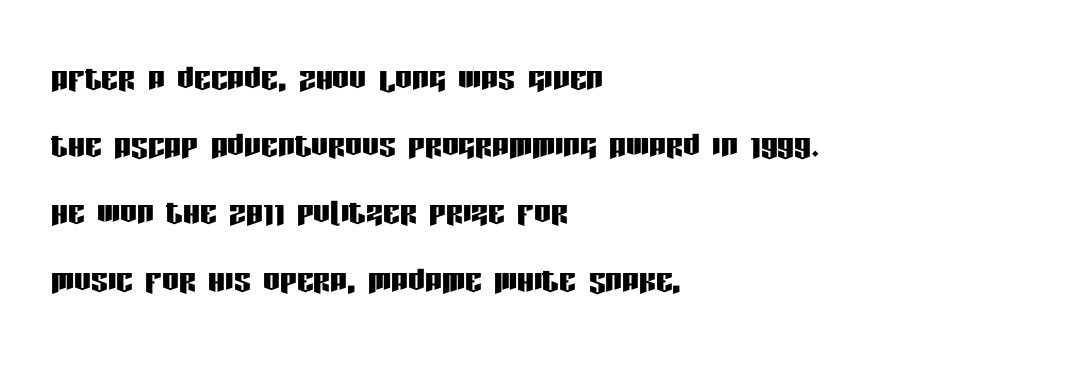
Type style note: lacks serifs. Ordinary non-slanted type is in use. The line texture is even and compact thanks to regular tracking. The letters advance in unequal steps, a hallmark of proportional type. The line-height multiplier appears to be the usual default. Visually the block forms a straight wall on the left and a jagged coastline on the right.
